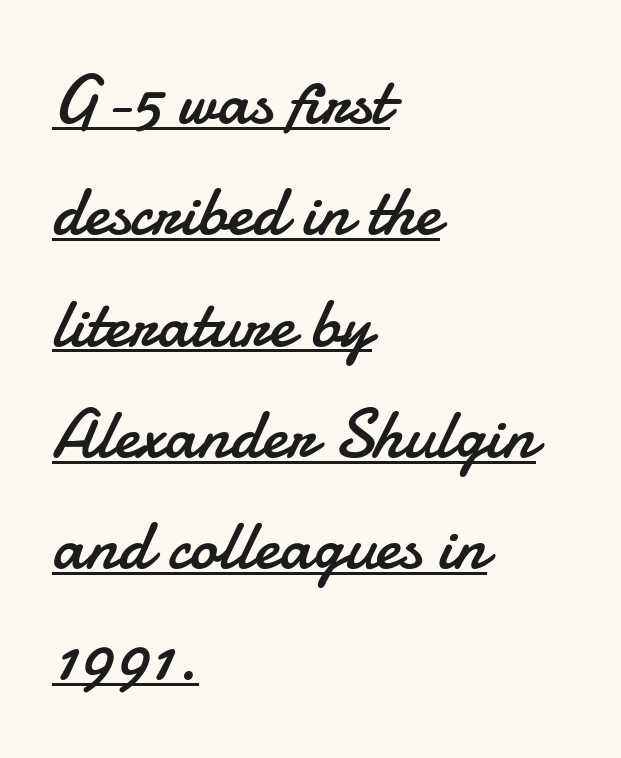
The image shows 70 px regular-weight sans-serif type; set left-aligned, normal line spacing (1.59x), normal letter spacing, underlined; low stroke contrast and a small x-height.
